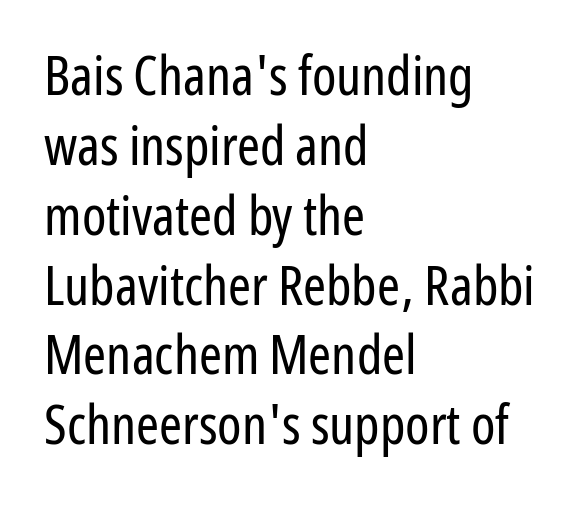
Q: Is the text bold? A: No.
Q: Is the text italic (slanted)? A: No, it is upright.
Q: Is the typeface a serif or a sans-serif typeface? A: Sans-serif.
Q: Is the text underlined? A: No.
Q: How is the paragraph aligned? A: Left-aligned.
Q: Is the spacing between letters normal or unusually wide? A: Normal.
Q: Is the spacing between lines tight, normal or loose? A: Normal.
Q: Width (condensed, normal, or wide)? A: Condensed.
Q: Stroke contrast? A: Low.
Q: x-height? A: Medium.
Q: Monospaced? A: No.
